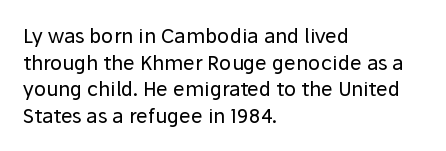
Q: Is the text bold? A: No.
Q: Is the text italic (slanted)? A: No, it is upright.
Q: Is the text underlined? A: No.
Q: How is the paragraph aligned? A: Left-aligned.
Q: Is the spacing between letters normal or unusually wide? A: Normal.
Q: Is the spacing between lines tight, normal or loose? A: Normal.
